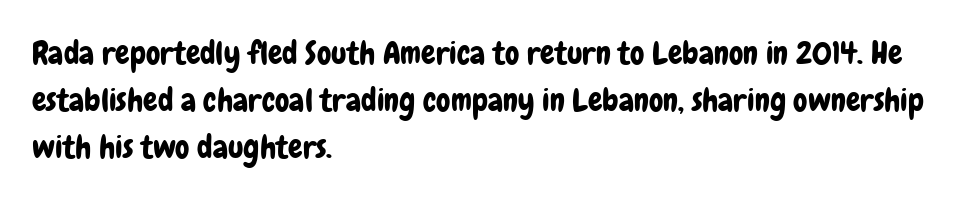
Examine the stroke ends and you'll find no serifs. The line-height multiplier appears to be the usual default. The letters advance in unequal steps, a hallmark of proportional type. Glyph-to-glyph distance matches everyday printed text. Leftover space on each line is placed entirely after the last word.
